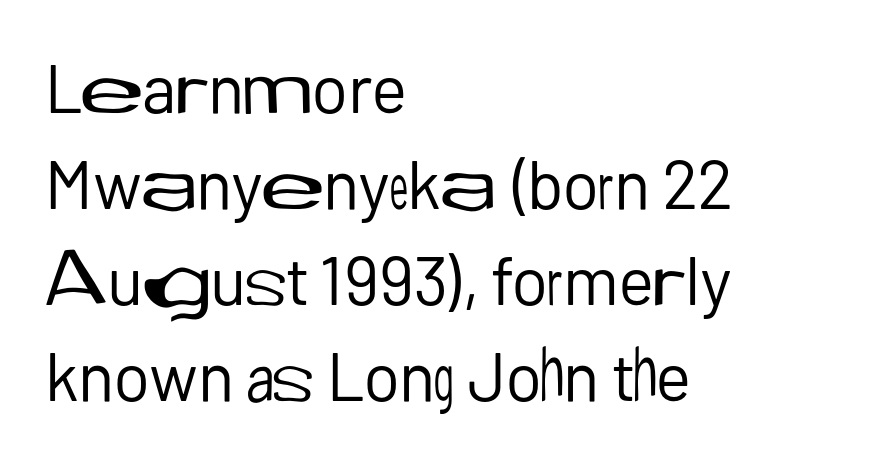
Q: Is the text bold? A: No.
Q: Is the text italic (slanted)? A: No, it is upright.
Q: Is the typeface a serif or a sans-serif typeface? A: Sans-serif.
Q: Is the text underlined? A: No.
Q: How is the paragraph aligned? A: Left-aligned.
Q: Is the spacing between letters normal or unusually wide? A: Normal.
Q: Is the spacing between lines tight, normal or loose? A: Normal.
Q: Width (condensed, normal, or wide)? A: Normal.
Q: Stroke contrast? A: Low.
Q: x-height? A: Medium.
Q: Monospaced? A: No.
